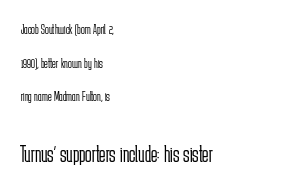
Compared with a centered layout, this one pins lines to the left instead. Ink coverage per letter is moderate at most. When letters stand straight like this, we call the style roman or upright. No word sits above an underline. The rendering enlarges the type as you move from the upper chunk to the lower.
